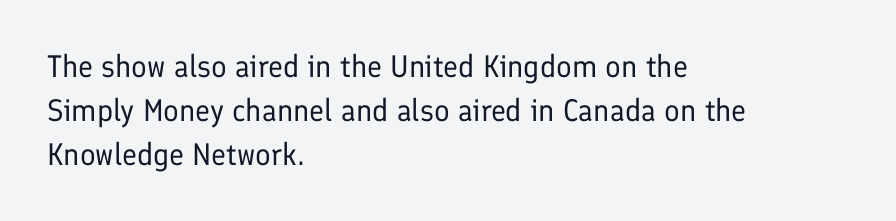
The image shows 31 px regular-weight sans-serif type, upright; set left-aligned, normal line spacing (1.42x), normal letter spacing, not underlined; low stroke contrast and a medium x-height.
